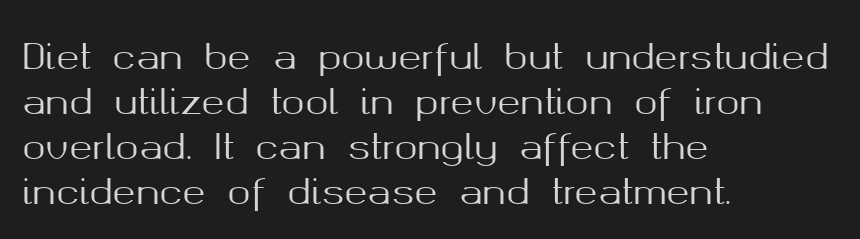
Q: Is the text italic (slanted)? A: No, it is upright.
Q: Is the typeface a serif or a sans-serif typeface? A: Sans-serif.
Q: Is the text underlined? A: No.
Q: How is the paragraph aligned? A: Left-aligned.
Q: Is the spacing between letters normal or unusually wide? A: Normal.
Q: Is the spacing between lines tight, normal or loose? A: Normal.
Q: Width (condensed, normal, or wide)? A: Normal.
Q: Stroke contrast? A: Medium.
Q: x-height? A: Medium.
Q: Monospaced? A: No.
